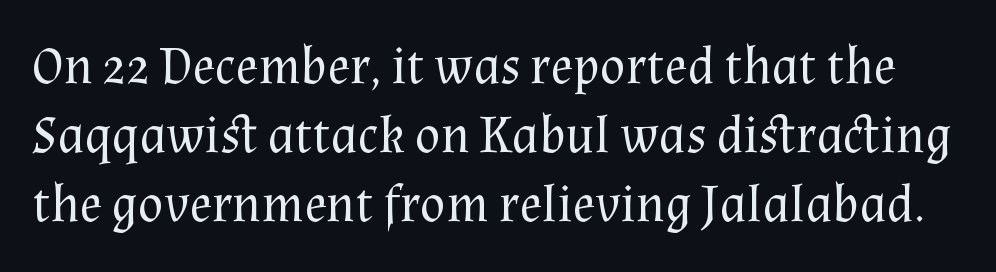
{"italic": "no", "bold": "no", "weight": "regular", "width": "normal", "stroke_contrast": "medium", "x_height": "medium", "monospaced": "no", "underline": "no", "line_spacing": "normal", "line_spacing_ratio": 1.3, "letter_spacing": "normal", "letter_spacing_em": 0.0, "glyph_px": 53}
